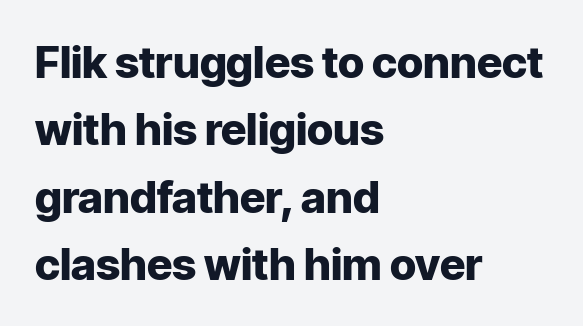
{"serif": "no", "italic": "no", "bold": "yes", "weight": "heavy", "width": "normal", "stroke_contrast": "low", "x_height": "medium", "monospaced": "no", "underline": "no", "align": "left", "line_spacing": "normal", "line_spacing_ratio": 1.53, "letter_spacing": "normal", "letter_spacing_em": 0.0, "glyph_px": 44}
